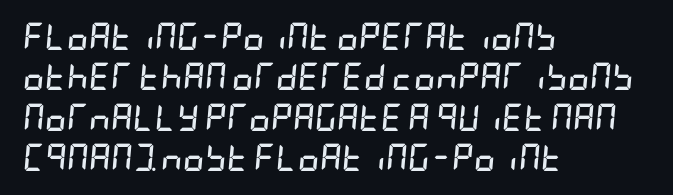
You could call the tracking neutral — neither tight nor loose. The ragged edge is on the right, which tells us the setting is flush left. Bare-footed words on every line. Evenly set lines give the paragraph a standard silhouette. The passage shown is emphatically bold. The passage shown leans; its letterforms are oblique.
